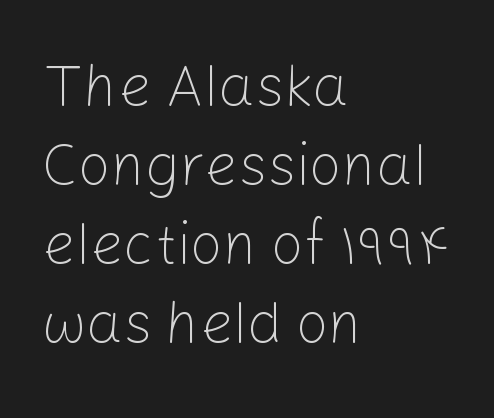
These lines were composed using upright roman letters. This rendering leaves character spacing at its baseline value. Alignment: flush left. These lines are rendered in a variable-pitch font.
